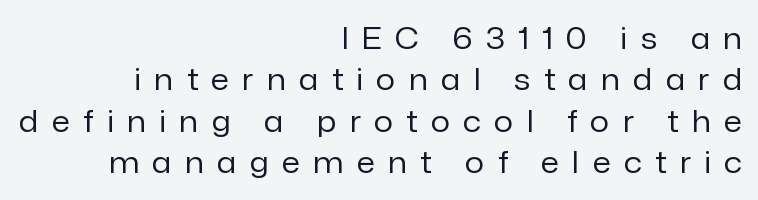
Q: Is the text bold? A: No.
Q: Is the text italic (slanted)? A: No, it is upright.
Q: Is the typeface a serif or a sans-serif typeface? A: Sans-serif.
Q: Is the text underlined? A: No.
Q: How is the paragraph aligned? A: Right-aligned.
Q: Is the spacing between letters normal or unusually wide? A: Unusually wide.
Q: Is the spacing between lines tight, normal or loose? A: Normal.
Q: Width (condensed, normal, or wide)? A: Normal.
Q: Stroke contrast? A: Low.
Q: x-height? A: Medium.
Q: Monospaced? A: No.
